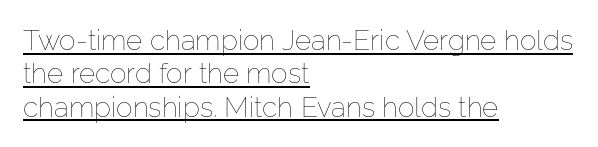
{"italic": "no", "bold": "no", "weight": "thin", "width": "normal", "stroke_contrast": "low", "x_height": "medium", "monospaced": "no", "underline": "yes", "align": "left", "line_spacing_ratio": 1.19, "letter_spacing": "normal", "letter_spacing_em": 0.0, "glyph_px": 28}
